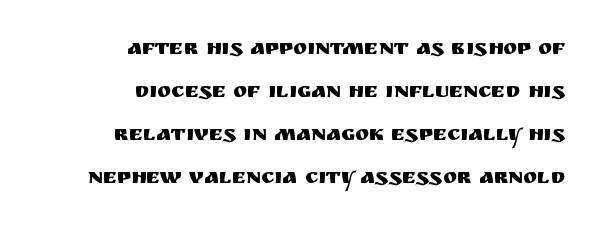
Default kerning and tracking; the words read as compact shapes. Typeset ragged left — the right edge is the straight one. These lines stand farther apart than default settings would place them. Check under the words: just untouched page. Vertical strokes here are truly vertical.
